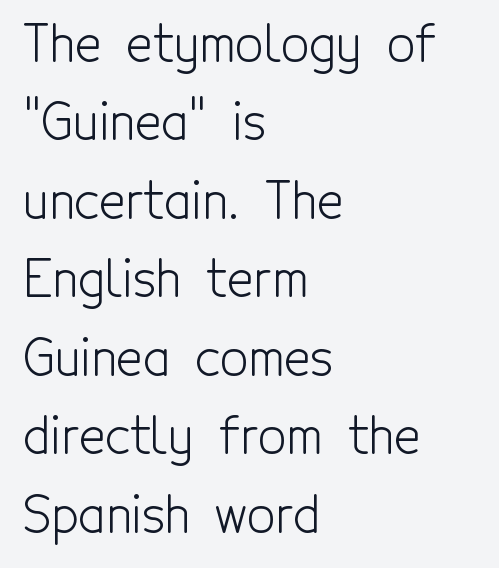
A classic flush-left, rag-right setting is used for this passage. What's the leading like? Ordinary, nothing unusual. The letters stand upright; this is a roman face. Here the designer chose a conventional face with non-uniform glyph widths.
